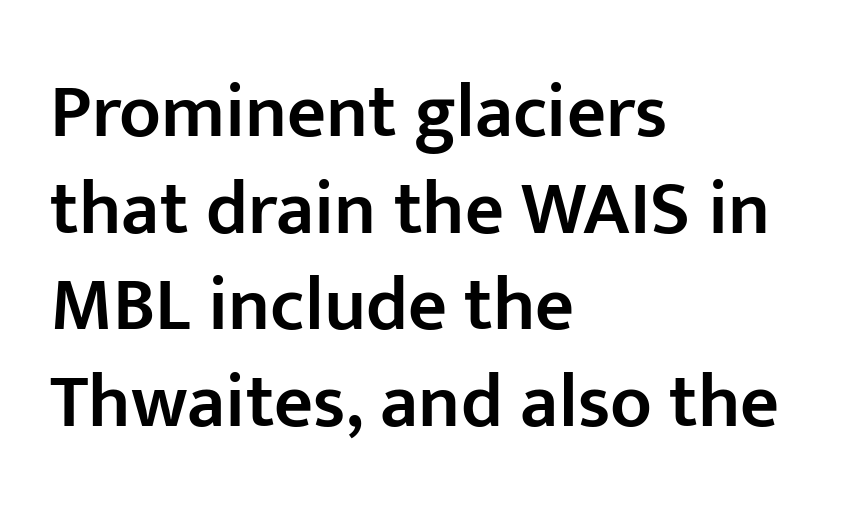
The image shows 76 px semibold sans-serif type, upright; set left-aligned, normal line spacing (1.27x), normal letter spacing, not underlined; low stroke contrast and a medium x-height.
